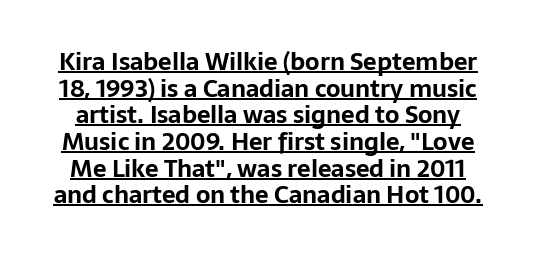
Tightly led — the rows are bunched. Students, note that the glyphs here touch the page at normal intervals. The letters stand upright; this is a roman face. Caption: bold face, heavy strokes. Honestly, the underline is the first thing you notice here.
